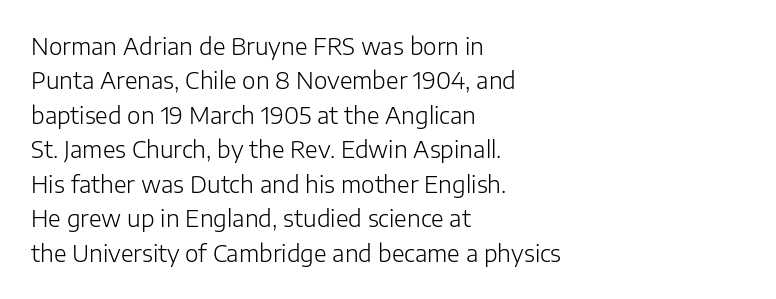
The image shows 23 px text type, upright; set left-aligned, normal line spacing (1.5x), normal letter spacing, not underlined.
